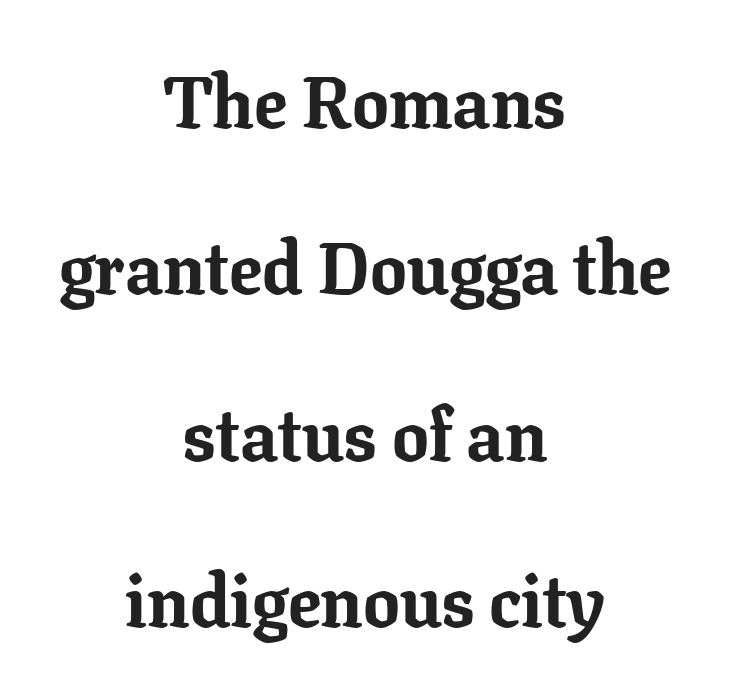
The image shows 73 px bold serif type, upright; set centered, loose line spacing (2.28x), normal letter spacing, not underlined; low stroke contrast and a medium x-height.
